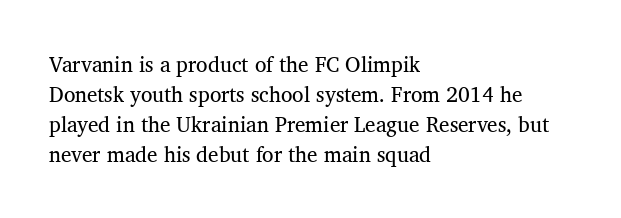
{"italic": "no", "bold": "no", "underline": "no", "align": "left", "line_spacing": "normal", "line_spacing_ratio": 1.43, "letter_spacing": "normal", "letter_spacing_em": 0.0, "glyph_px": 21}
